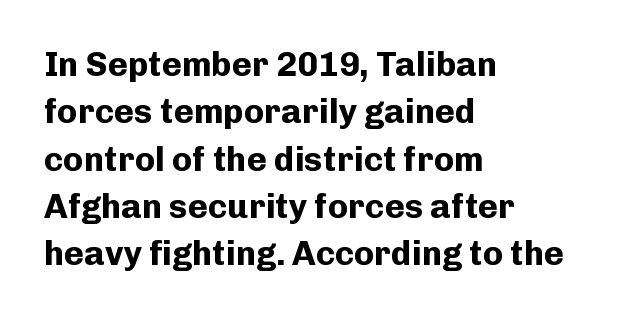
The lines are quadded left. Lines of text with bare space underneath. This rendering leaves character spacing at its baseline value. Ordinary non-slanted type is in use. I'd call this a sans setting — the letters go barefoot.
